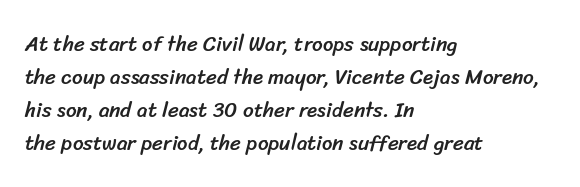
The image shows 21 px text type; set left-aligned, normal line spacing (1.57x), normal letter spacing, not underlined.
